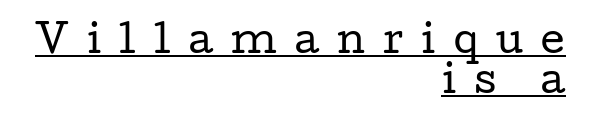
{"serif": "yes", "italic": "no", "bold": "no", "weight": "regular", "width": "wide", "stroke_contrast": "low", "x_height": "medium", "monospaced": "no", "underline": "yes", "align": "right", "line_spacing": "tight", "line_spacing_ratio": 1.09, "letter_spacing": "wide", "letter_spacing_em": 0.49, "glyph_px": 37}
